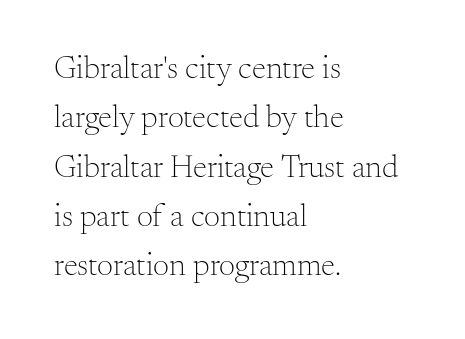
You can tell it's not italic because the verticals are truly vertical. Type style note: has serifs. If you drew a ruler down the left edge, every line would touch it. If you measured baseline to baseline, you'd find a middling distance. The foot of each line stays bare and open.
